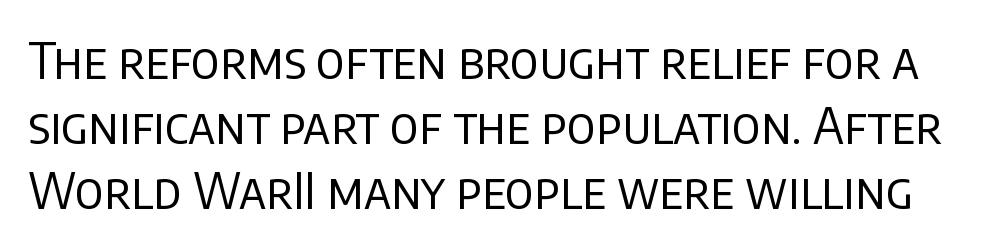
Q: Is the text bold? A: No.
Q: Is the text italic (slanted)? A: No, it is upright.
Q: Is the typeface a serif or a sans-serif typeface? A: Sans-serif.
Q: Is the text underlined? A: No.
Q: Is the spacing between letters normal or unusually wide? A: Normal.
Q: Is the spacing between lines tight, normal or loose? A: Normal.
Q: Width (condensed, normal, or wide)? A: Normal.
Q: Stroke contrast? A: Low.
Q: x-height? A: Large.
Q: Monospaced? A: No.
